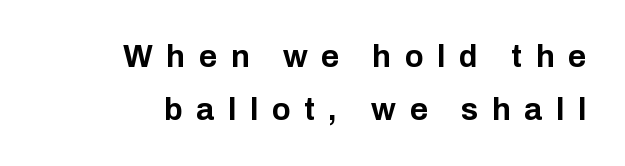
The image shows 31 px bold sans-serif type, upright; set right-aligned, normal line spacing (1.7x), unusually wide letter spacing (+0.44 em), not underlined; low stroke contrast and a medium x-height.
